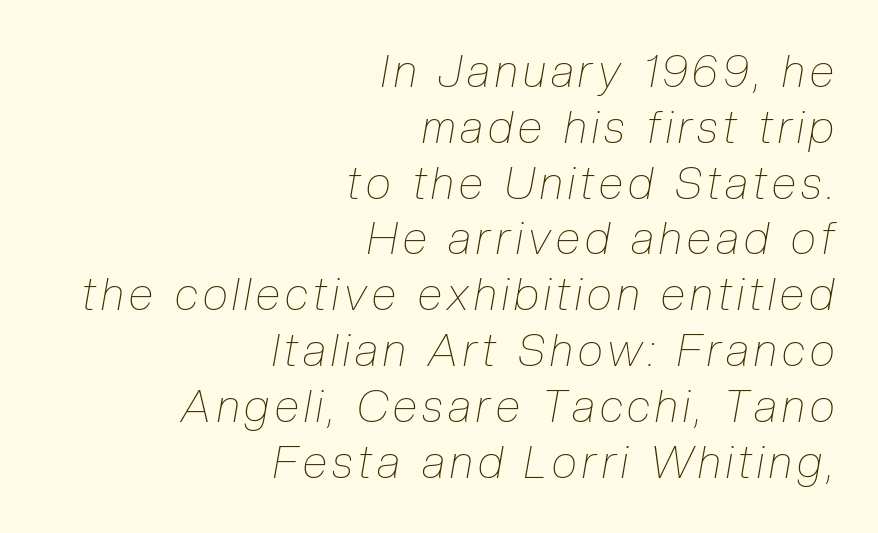
{"italic": "yes", "lean": "right", "slant_degrees": 10, "bold": "no", "weight": "thin", "width": "condensed", "stroke_contrast": "low", "x_height": "medium", "monospaced": "no", "underline": "no", "align": "right", "line_spacing_ratio": 1.24, "glyph_px": 45}
